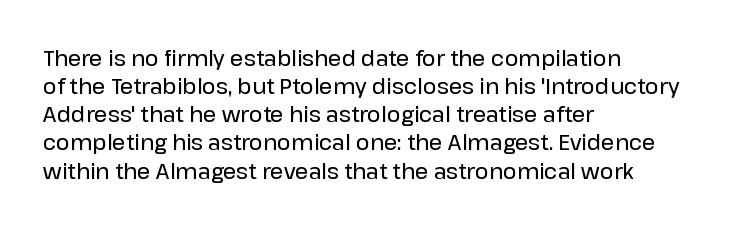
Teacher's note: observe the even left margin — that is flush-left alignment. No italicization has been applied; the sample stays upright. Clear beneath every line of the passage. Honestly, the letter spacing is just normal — you wouldn't notice it. A typesetter would call this leading conventional body-copy spacing.
